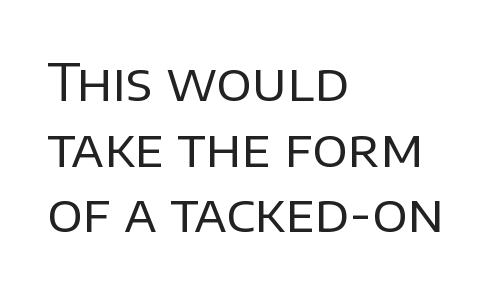
Q: Is the text bold? A: No.
Q: Is the text italic (slanted)? A: No, it is upright.
Q: Is the typeface a serif or a sans-serif typeface? A: Sans-serif.
Q: Is the text underlined? A: No.
Q: How is the paragraph aligned? A: Left-aligned.
Q: Is the spacing between letters normal or unusually wide? A: Normal.
Q: Is the spacing between lines tight, normal or loose? A: Normal.
Q: Width (condensed, normal, or wide)? A: Normal.
Q: Stroke contrast? A: Low.
Q: x-height? A: Large.
Q: Monospaced? A: No.
